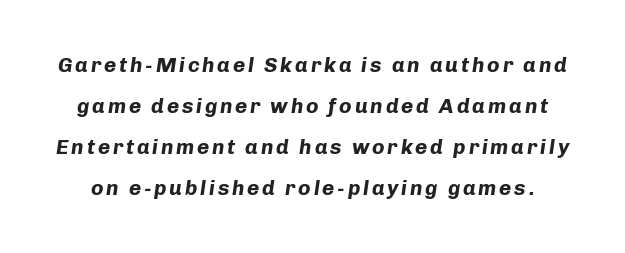
Q: Is the text bold? A: Yes.
Q: Is the text italic (slanted)? A: Yes, it leans right by about 8 degrees.
Q: Is the text underlined? A: No.
Q: Is the spacing between lines tight, normal or loose? A: Loose.
